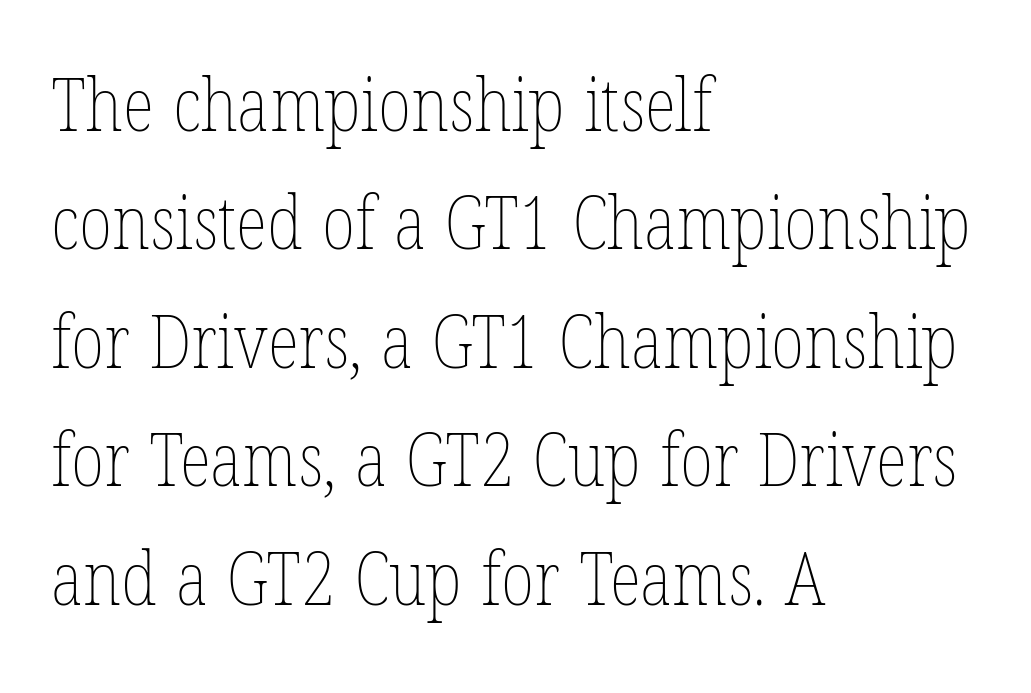
{"italic": "no", "bold": "no", "weight": "thin", "width": "condensed", "stroke_contrast": "low", "x_height": "medium", "monospaced": "no", "underline": "no", "align": "left", "line_spacing": "normal", "line_spacing_ratio": 1.6, "letter_spacing": "normal", "letter_spacing_em": 0.0, "glyph_px": 74}
